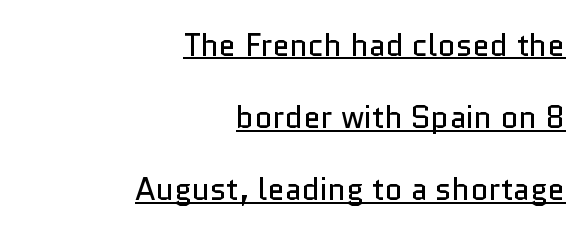
The passage shown is typed in a proportional face where columns would drift. Students, observe the line beneath the letters — that is underlining. Observe the ordinary spacing: letters are neighbours, not strangers. The letters carry no serifs — their stems end cleanly without finishing strokes. The block of text is sparse from top to bottom, with ample space between rows. It's the straight-up-and-down kind of type.
